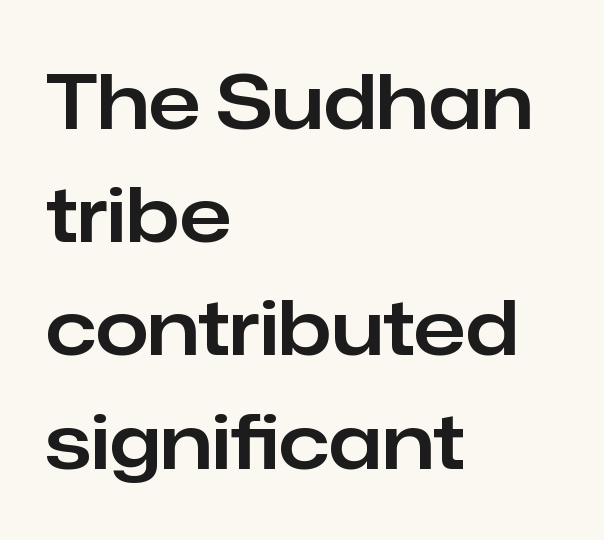
Q: Is the text italic (slanted)? A: No, it is upright.
Q: Is the typeface a serif or a sans-serif typeface? A: Sans-serif.
Q: Is the text underlined? A: No.
Q: How is the paragraph aligned? A: Left-aligned.
Q: Is the spacing between letters normal or unusually wide? A: Normal.
Q: Is the spacing between lines tight, normal or loose? A: Normal.
Q: Width (condensed, normal, or wide)? A: Normal.
Q: Stroke contrast? A: Low.
Q: x-height? A: Medium.
Q: Monospaced? A: No.
